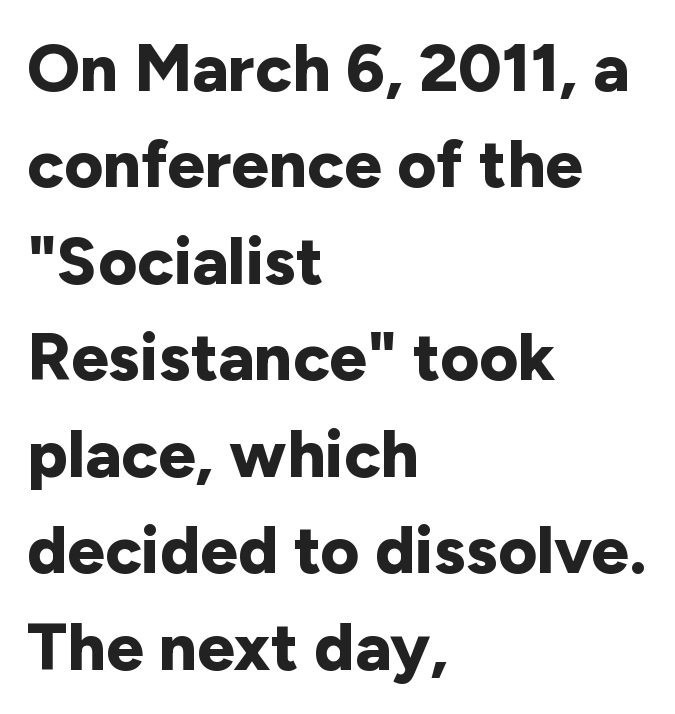
The image shows 67 px bold sans-serif type, upright; set left-aligned, normal line spacing (1.44x), normal letter spacing, not underlined; low stroke contrast and a medium x-height.
